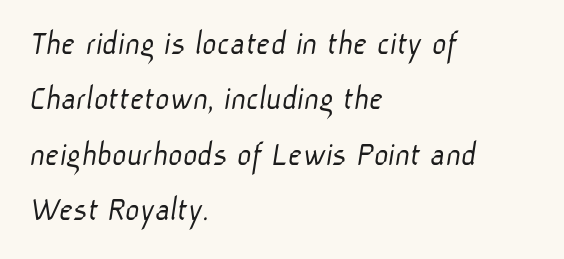
Q: Is the text bold? A: No.
Q: Is the typeface a serif or a sans-serif typeface? A: Sans-serif.
Q: Is the text underlined? A: No.
Q: How is the paragraph aligned? A: Left-aligned.
Q: Is the spacing between letters normal or unusually wide? A: Normal.
Q: Is the spacing between lines tight, normal or loose? A: Normal.
Q: Width (condensed, normal, or wide)? A: Normal.
Q: Stroke contrast? A: Low.
Q: x-height? A: Medium.
Q: Monospaced? A: No.
